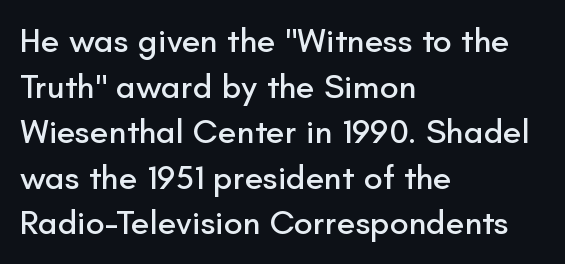
{"serif": "no", "italic": "no", "width": "normal", "stroke_contrast": "low", "x_height": "small", "monospaced": "no", "underline": "no", "align": "left", "line_spacing": "normal", "line_spacing_ratio": 1.34, "letter_spacing": "normal", "letter_spacing_em": 0.0, "glyph_px": 34}
